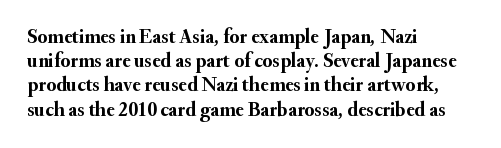
Descenders hang freely into open space. The paragraph has a hard left edge and a soft right edge. It's the straight-up-and-down kind of type. Observe the ordinary spacing: letters are neighbours, not strangers. Weight check: bold — yes, fully.
